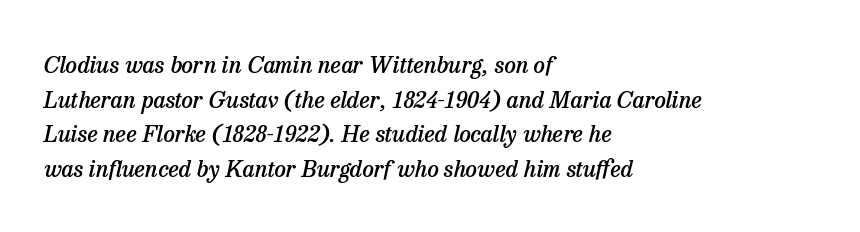
Q: Is the text bold? A: Semi-bold.
Q: Is the text italic (slanted)? A: Yes, it leans right by about 13 degrees.
Q: Is the text underlined? A: No.
Q: How is the paragraph aligned? A: Left-aligned.
Q: Is the spacing between letters normal or unusually wide? A: Normal.
Q: Is the spacing between lines tight, normal or loose? A: Normal.
